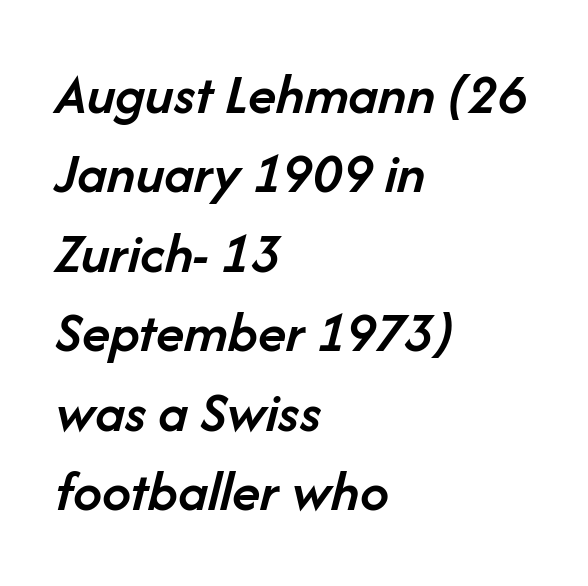
{"italic": "yes", "lean": "right", "slant_degrees": 14, "bold": "semi", "weight": "semibold", "width": "normal", "stroke_contrast": "low", "x_height": "medium", "monospaced": "no", "underline": "no", "align": "left", "line_spacing": "normal", "line_spacing_ratio": 1.37, "letter_spacing": "normal", "letter_spacing_em": 0.0, "glyph_px": 58}
